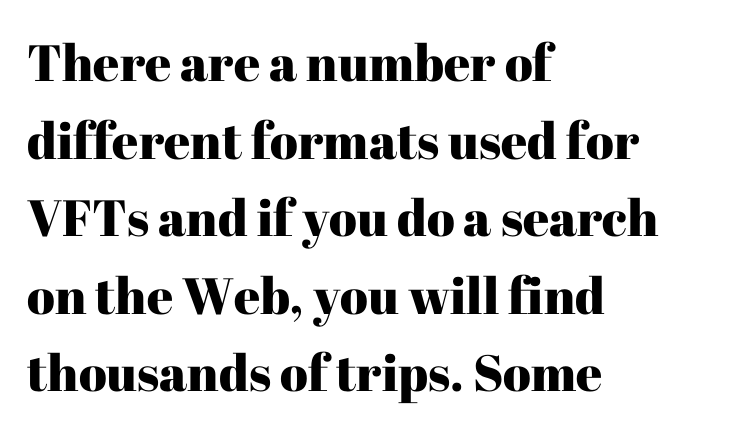
{"serif": "yes", "italic": "no", "width": "normal", "stroke_contrast": "high", "x_height": "medium", "monospaced": "no", "underline": "no", "align": "left", "line_spacing": "normal", "line_spacing_ratio": 1.52, "letter_spacing": "normal", "letter_spacing_em": 0.0, "glyph_px": 51}
